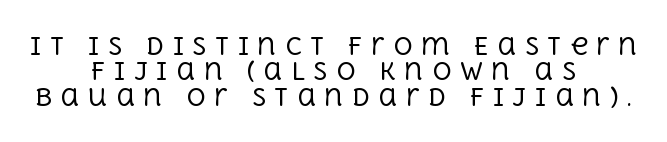
Horizontally, the lines are justified to the midpoint only. A typesetter would mark this as roman, not italic. A typesetter would call this leading minimal, almost set solid. You could only call the tracking loose — the letters float apart. No heavy texture on the line: the type isn't bold.
